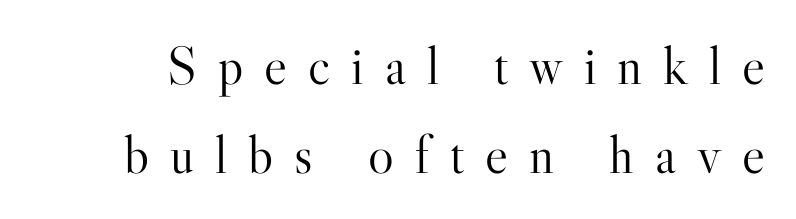
{"serif": "yes", "italic": "no", "bold": "no", "weight": "light", "width": "normal", "stroke_contrast": "high", "x_height": "small", "monospaced": "no", "underline": "no", "line_spacing": "normal", "line_spacing_ratio": 1.64, "letter_spacing": "wide", "letter_spacing_em": 0.39, "glyph_px": 54}
